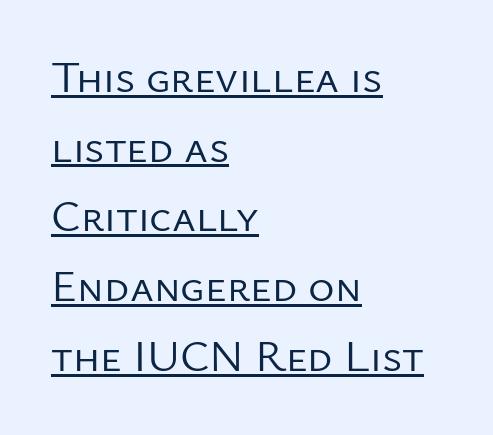
Q: Is the text bold? A: No.
Q: Is the text italic (slanted)? A: No, it is upright.
Q: Is the typeface a serif or a sans-serif typeface? A: Sans-serif.
Q: Is the text underlined? A: Yes.
Q: How is the paragraph aligned? A: Left-aligned.
Q: Is the spacing between letters normal or unusually wide? A: Normal.
Q: Is the spacing between lines tight, normal or loose? A: Normal.
Q: Width (condensed, normal, or wide)? A: Normal.
Q: Stroke contrast? A: Low.
Q: x-height? A: Medium.
Q: Monospaced? A: No.
